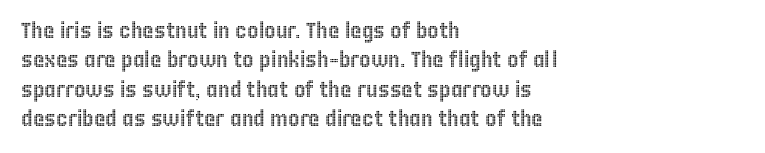
Glyph-to-glyph distance matches everyday printed text. If you drew a ruler down the left edge, every line would touch it. The letters stand upright; this is a roman face. No word sits above an underline. The line-height multiplier appears to be the usual default.
